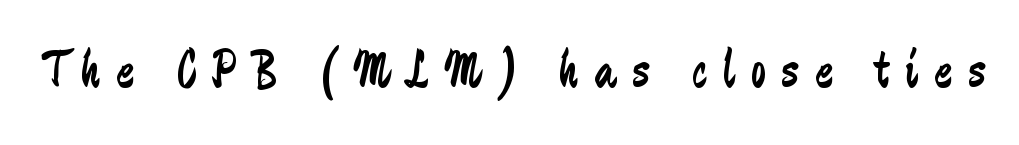
{"serif": "no", "bold": "no", "weight": "regular", "width": "condensed", "stroke_contrast": "low", "x_height": "small", "monospaced": "no", "underline": "no", "letter_spacing": "wide", "letter_spacing_em": 0.29, "glyph_px": 54}
